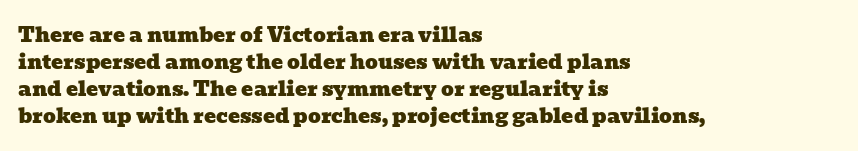
Q: Is the text underlined? A: No.
Q: How is the paragraph aligned? A: Left-aligned.
Q: Is the spacing between letters normal or unusually wide? A: Normal.
Q: Is the spacing between lines tight, normal or loose? A: Normal.
